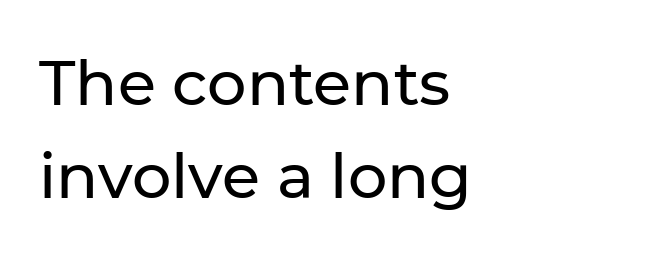
The image shows 62 px sans-serif type, upright; set left-aligned, normal line spacing (1.5x), normal letter spacing, not underlined; low stroke contrast and a medium x-height.
